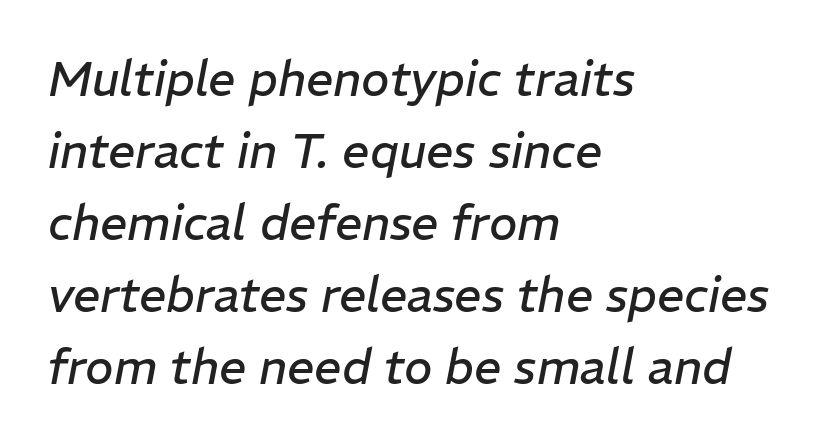
{"italic": "yes", "lean": "right", "slant_degrees": 11, "bold": "no", "weight": "regular", "width": "normal", "stroke_contrast": "low", "x_height": "medium", "monospaced": "no", "underline": "no", "align": "left", "line_spacing": "normal", "line_spacing_ratio": 1.5, "letter_spacing": "normal", "letter_spacing_em": 0.0, "glyph_px": 48}
